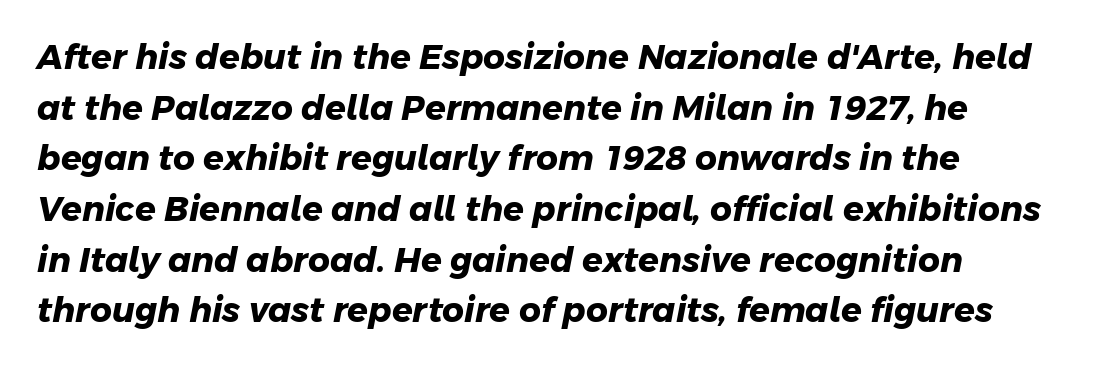
Rule under the text: the space is simply empty. This sample keeps an unexceptional amount of space between lines. Chunky letters — that's bold for sure. Looks like regular typesetting: each glyph gets only the width it needs. The gaps between neighbouring characters are ordinary and unremarkable. The designer went with a sans here, leaving each stem footless.
